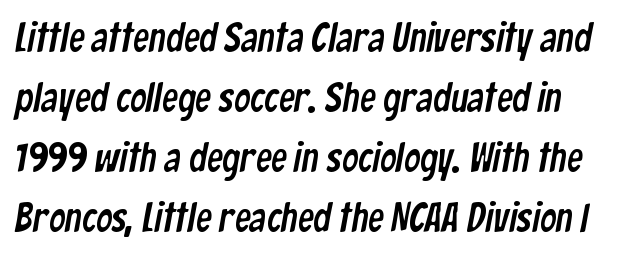
{"serif": "no", "width": "condensed", "stroke_contrast": "low", "x_height": "medium", "monospaced": "no", "underline": "no", "line_spacing": "normal", "line_spacing_ratio": 1.5, "letter_spacing": "normal", "letter_spacing_em": 0.0, "glyph_px": 40}
